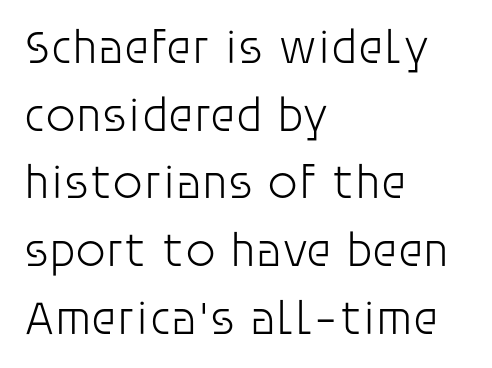
{"serif": "no", "italic": "no", "bold": "no", "weight": "light", "width": "normal", "stroke_contrast": "low", "x_height": "large", "monospaced": "no", "underline": "no", "align": "left", "line_spacing": "normal", "line_spacing_ratio": 1.41, "letter_spacing": "normal", "letter_spacing_em": 0.0, "glyph_px": 48}
